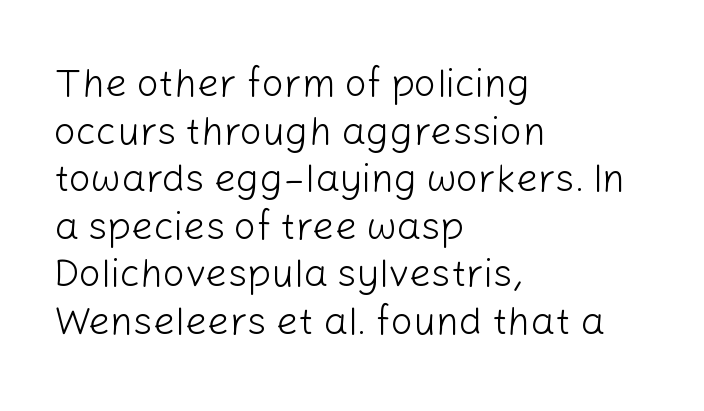
The image shows 39 px light sans-serif type, upright; set left-aligned, line spacing 1.22x, normal letter spacing, not underlined; low stroke contrast and a medium x-height.
